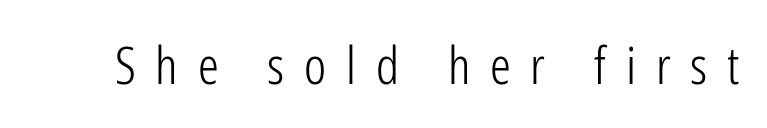
Characters follow at a spacing far wider than the type designer built in. The font's upright variant was chosen for this text. The space beneath each line is pristine and unruled. Are there feet on the stems? There aren't — it's a sans. Spacing verdict: proportional, widths tailored to each character.
